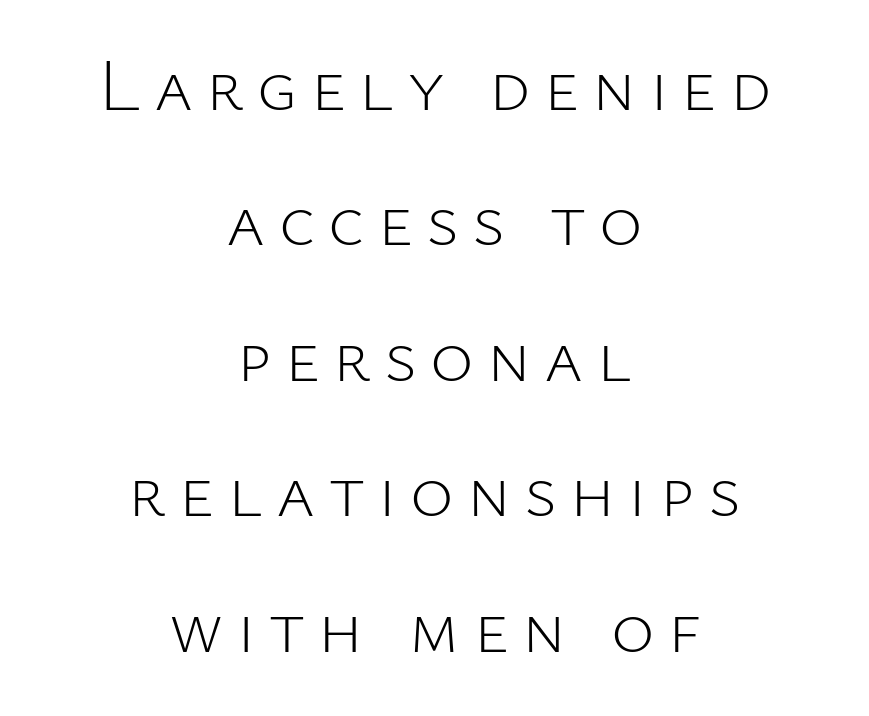
The image shows 74 px light sans-serif type, upright; set centered, line spacing 1.83x, not underlined; low stroke contrast and a medium x-height.
